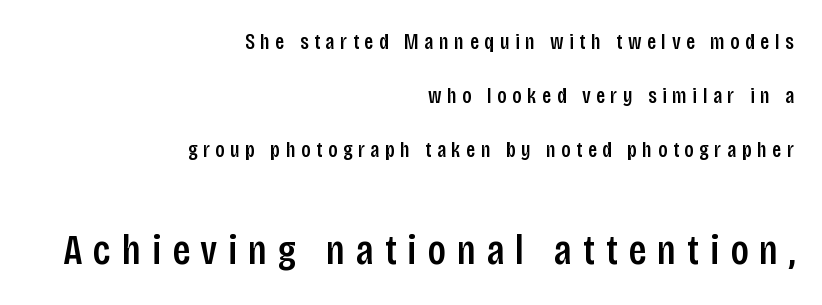
{"serif": "no", "italic": "no", "width": "condensed", "stroke_contrast": "low", "x_height": "large", "monospaced": "no", "underline": "no", "align": "right", "line_spacing": "loose", "line_spacing_ratio": 2.45, "letter_spacing": "wide", "letter_spacing_em": 0.25, "larger_block": "second", "size_ratio": 1.95, "glyph_px": 43}
